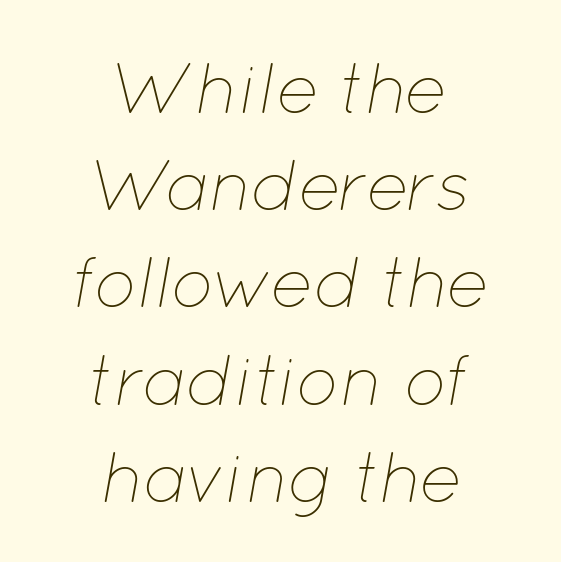
Q: Is the text bold? A: No.
Q: Is the text italic (slanted)? A: Yes, it leans right by about 12 degrees.
Q: Is the text underlined? A: No.
Q: How is the paragraph aligned? A: Centered.
Q: Is the spacing between letters normal or unusually wide? A: Normal.
Q: Is the spacing between lines tight, normal or loose? A: Normal.
Q: Width (condensed, normal, or wide)? A: Normal.
Q: Stroke contrast? A: Low.
Q: x-height? A: Medium.
Q: Monospaced? A: No.
